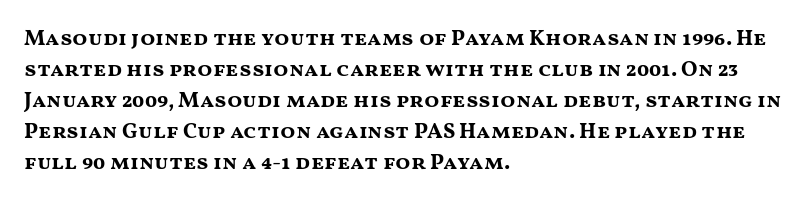
{"italic": "no", "bold": "yes", "underline": "no", "align": "left", "line_spacing": "normal", "line_spacing_ratio": 1.41, "letter_spacing": "normal", "letter_spacing_em": 0.0, "glyph_px": 22}
